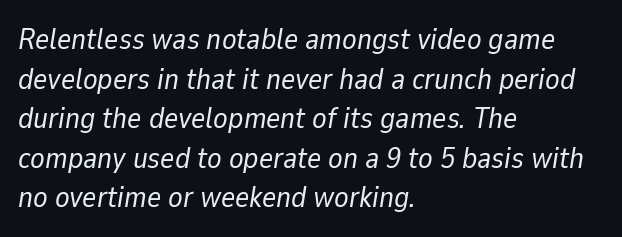
The image shows 30 px regular-weight type, italic (leaning right); set left-aligned, normal line spacing (1.32x), normal letter spacing, not underlined; low stroke contrast and a medium x-height.
